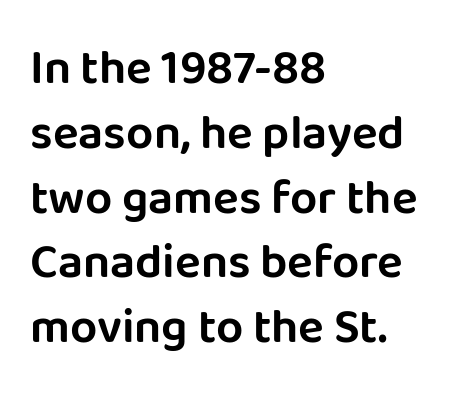
The image shows 48 px sans-serif type, upright; set left-aligned, normal line spacing (1.35x), normal letter spacing, not underlined; low stroke contrast and a large x-height.
